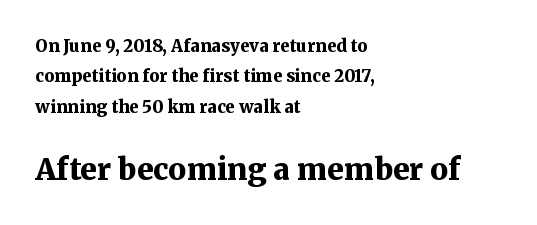
Top chunk: small. Bottom chunk: large. In CSS terms this would be text-align: left. Here the designer chose a conventional face with non-uniform glyph widths. The zone under the glyphs is completely vacant. Does the type have serifs? Yes, each stem ends in a small foot.
